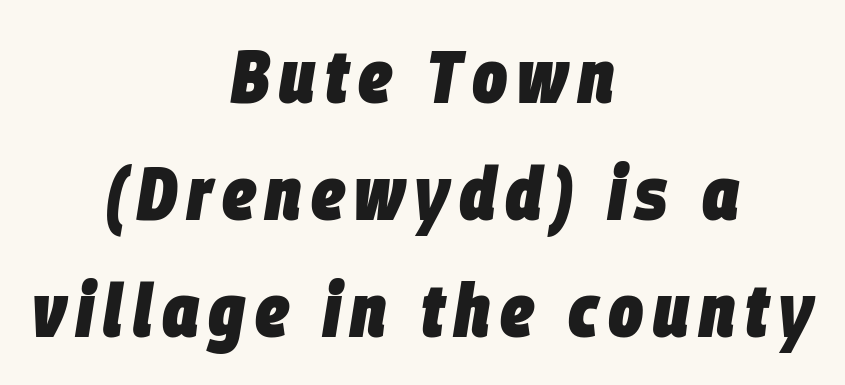
{"italic": "yes", "lean": "right", "slant_degrees": 9, "bold": "yes", "weight": "heavy", "width": "condensed", "stroke_contrast": "low", "x_height": "large", "monospaced": "no", "underline": "no", "align": "center", "line_spacing": "normal", "line_spacing_ratio": 1.58, "glyph_px": 74}
